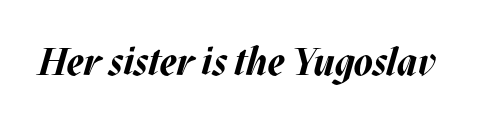
The image shows 38 px bold type, italic (leaning right); set normal letter spacing, not underlined; medium stroke contrast and a large x-height.
